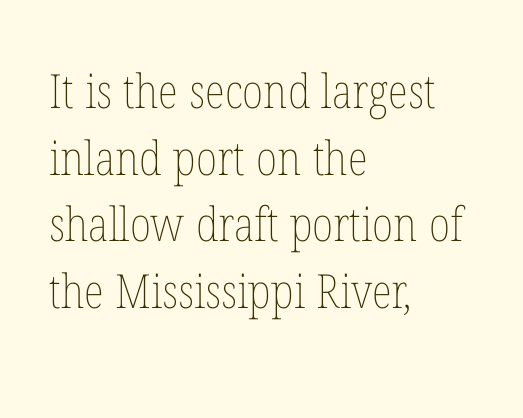
The image shows 47 px thin, condensed type, upright; set left-aligned, normal line spacing (1.42x), normal letter spacing, not underlined; low stroke contrast and a medium x-height.
